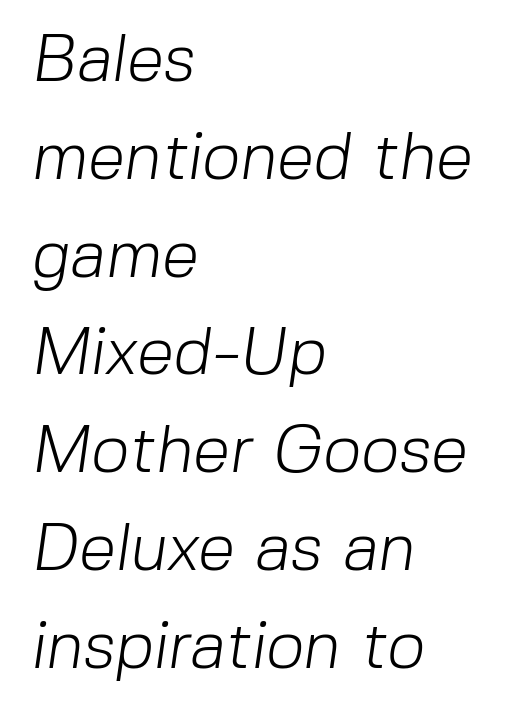
Q: Is the text bold? A: No.
Q: Is the typeface a serif or a sans-serif typeface? A: Sans-serif.
Q: Is the text underlined? A: No.
Q: How is the paragraph aligned? A: Left-aligned.
Q: Is the spacing between letters normal or unusually wide? A: Normal.
Q: Is the spacing between lines tight, normal or loose? A: Normal.
Q: Width (condensed, normal, or wide)? A: Normal.
Q: Stroke contrast? A: Low.
Q: x-height? A: Medium.
Q: Monospaced? A: No.
